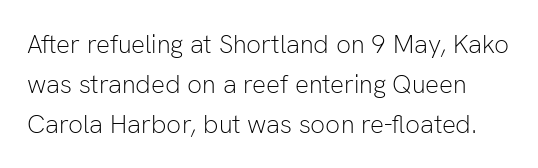
{"italic": "no", "bold": "no", "underline": "no", "line_spacing": "normal", "line_spacing_ratio": 1.53, "letter_spacing": "normal", "letter_spacing_em": 0.0, "glyph_px": 26}
